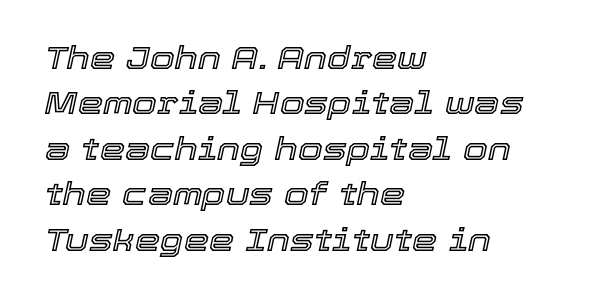
Is this a fixed-width face? No — the glyphs have proportional, varying widths. Descenders hang freely into open space. The horizontal fit of the characters is conventional and even. The face used here has a pronounced slope to its letters. Visually the block forms a straight wall on the left and a jagged coastline on the right. This block has exactly the height ordinary leading produces.
